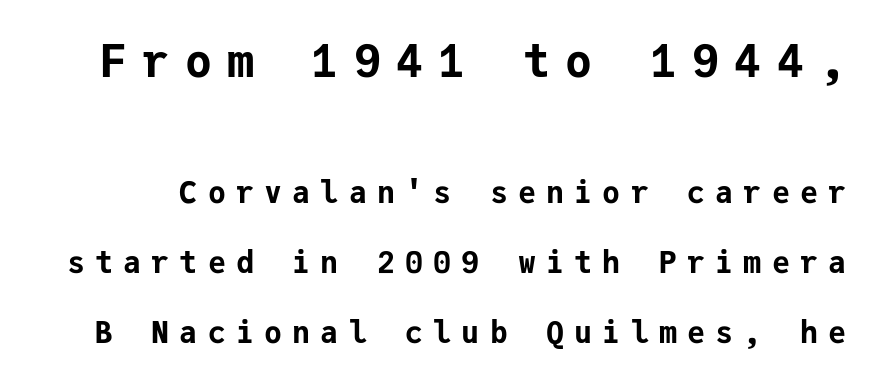
{"serif": "no", "italic": "no", "bold": "yes", "weight": "bold", "width": "normal", "stroke_contrast": "low", "x_height": "medium", "monospaced": "yes", "underline": "no", "line_spacing": "loose", "line_spacing_ratio": 2.32, "letter_spacing": "wide", "letter_spacing_em": 0.34, "larger_block": "first", "size_ratio": 1.5, "glyph_px": 45}
